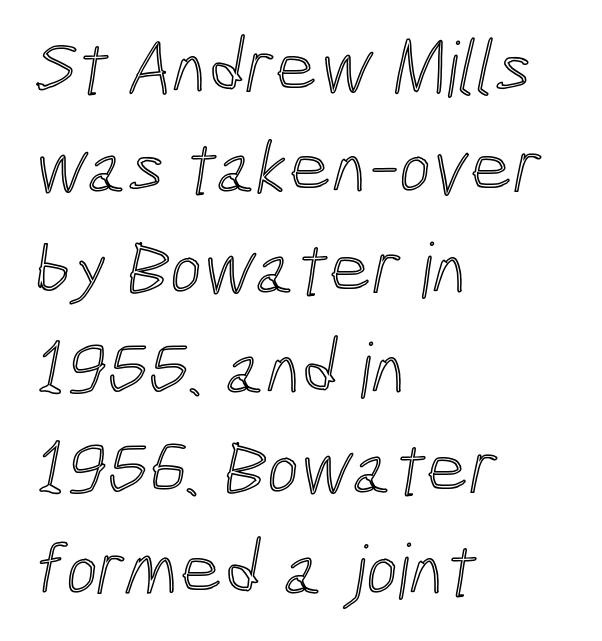
{"width": "condensed", "x_height": "medium", "monospaced": "no", "underline": "no", "align": "left", "line_spacing": "normal", "line_spacing_ratio": 1.32, "letter_spacing": "normal", "letter_spacing_em": 0.0, "glyph_px": 76}
